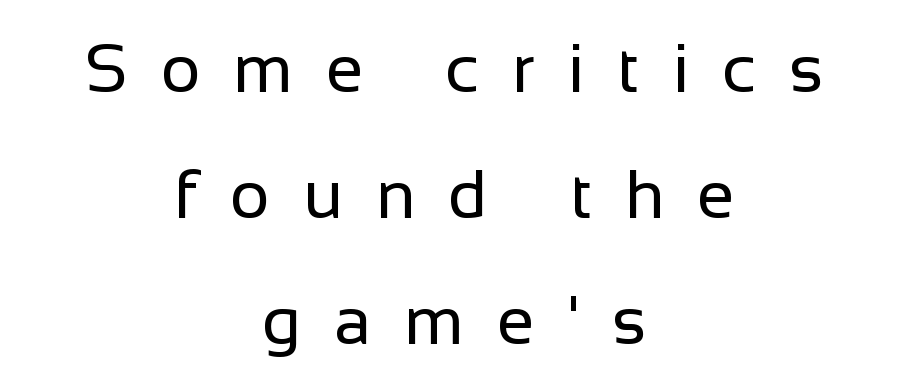
{"serif": "no", "italic": "no", "bold": "no", "weight": "regular", "width": "normal", "stroke_contrast": "low", "x_height": "medium", "monospaced": "no", "underline": "no", "align": "center", "line_spacing_ratio": 1.85, "letter_spacing": "wide", "letter_spacing_em": 0.48, "glyph_px": 68}
